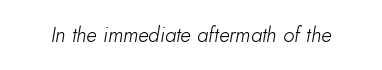
Q: Is the text bold? A: No.
Q: Is the text italic (slanted)? A: Yes, it leans right by about 10 degrees.
Q: Is the text underlined? A: No.
Q: Is the spacing between letters normal or unusually wide? A: Normal.
